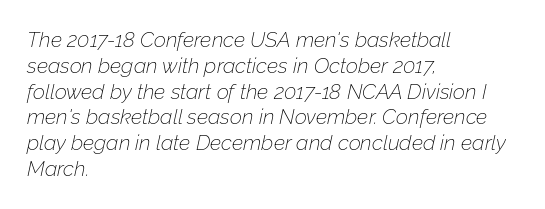
{"italic": "yes", "lean": "right", "slant_degrees": 12, "bold": "no", "underline": "no", "align": "left", "line_spacing_ratio": 1.23, "letter_spacing": "normal", "letter_spacing_em": 0.0, "glyph_px": 21}
